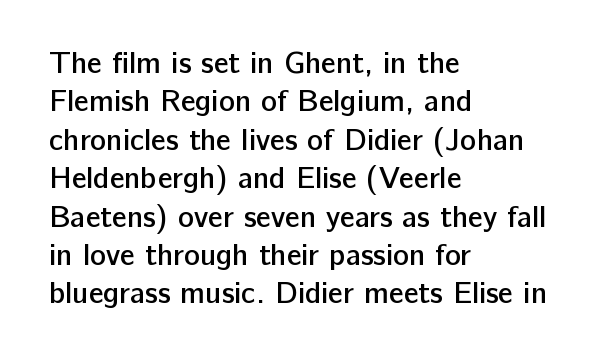
The image shows 30 px semibold sans-serif type, upright; set left-aligned, normal line spacing (1.28x), normal letter spacing, not underlined; low stroke contrast and a medium x-height.
